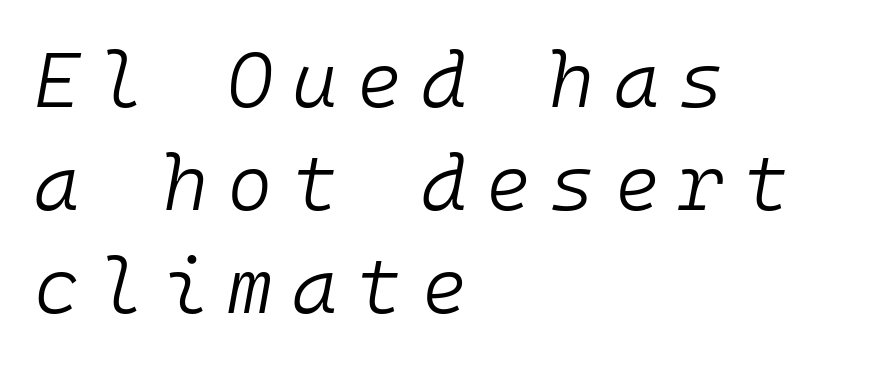
The designer left line spacing at the default. Compared with ordinary roman type, these characters are visibly tilted. Rule under the text: the space is simply empty. Letter spacing: wide. Counters stay open thanks to moderate or lighter strokes.
